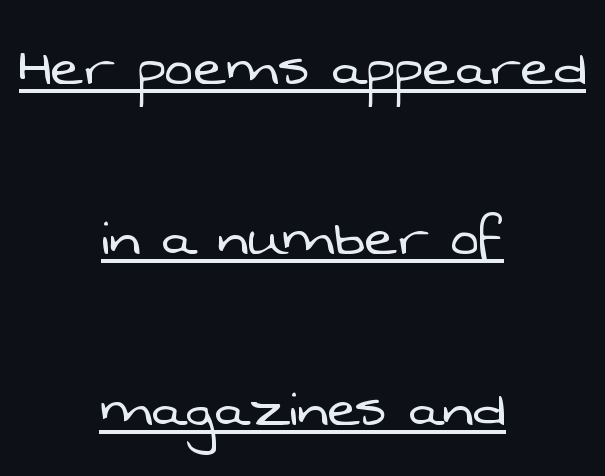
The letterforms sit shoulder to shoulder at normal distance. The face used here is proportionally spaced, like ordinary book or web type. The vertical gap from one line to the next is large. A continuous stroke trails under the words, as in a hyperlink.
